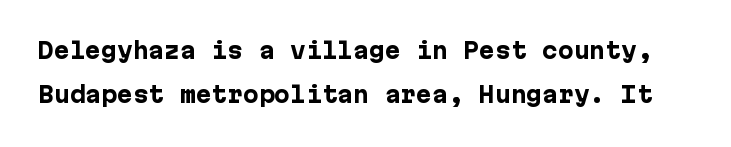
{"italic": "no", "bold": "yes", "underline": "no", "line_spacing": "loose", "line_spacing_ratio": 2.1, "letter_spacing": "normal", "letter_spacing_em": 0.0, "glyph_px": 21}
